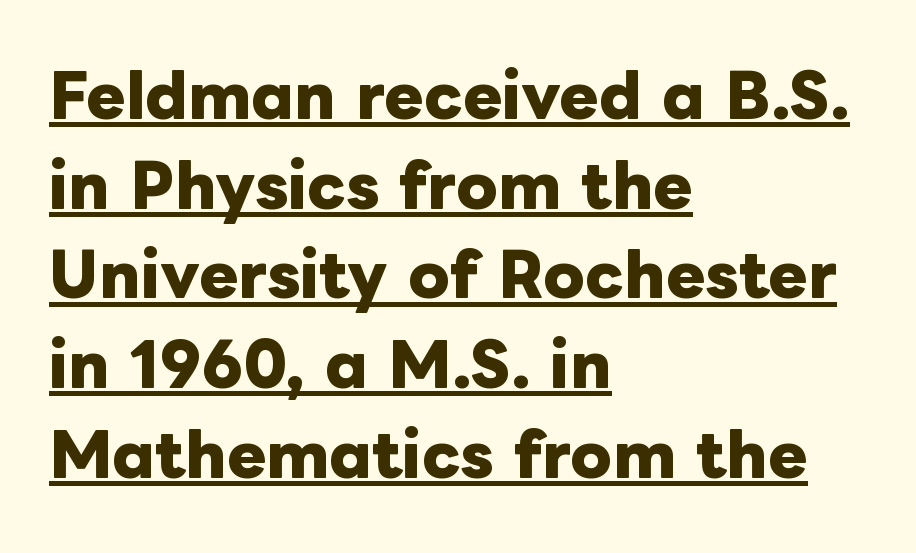
{"italic": "no", "bold": "yes", "weight": "heavy", "width": "normal", "stroke_contrast": "low", "x_height": "medium", "monospaced": "no", "underline": "yes", "align": "left", "line_spacing": "normal", "line_spacing_ratio": 1.52, "letter_spacing": "normal", "letter_spacing_em": 0.0, "glyph_px": 59}
